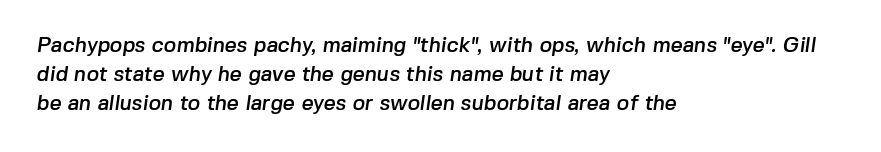
{"underline": "no", "align": "left", "line_spacing": "normal", "line_spacing_ratio": 1.39, "letter_spacing": "normal", "letter_spacing_em": 0.0, "glyph_px": 21}
